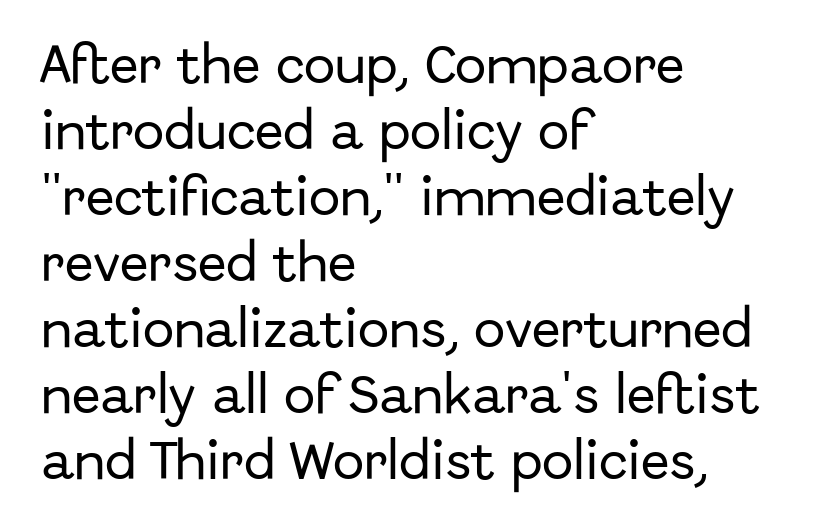
The image shows 42 px sans-serif type, upright; set left-aligned, normal line spacing (1.57x), normal letter spacing, not underlined; low stroke contrast and a medium x-height.
